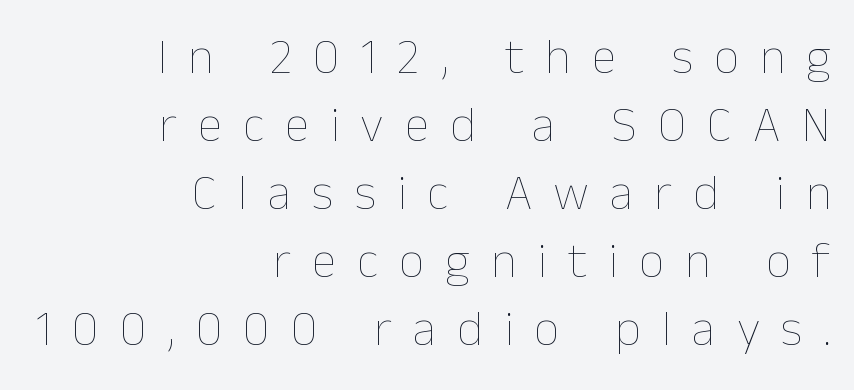
{"italic": "no", "bold": "no", "weight": "thin", "width": "normal", "stroke_contrast": "low", "x_height": "medium", "monospaced": "no", "underline": "no", "align": "right", "line_spacing": "normal", "line_spacing_ratio": 1.36, "letter_spacing": "wide", "letter_spacing_em": 0.42, "glyph_px": 50}
